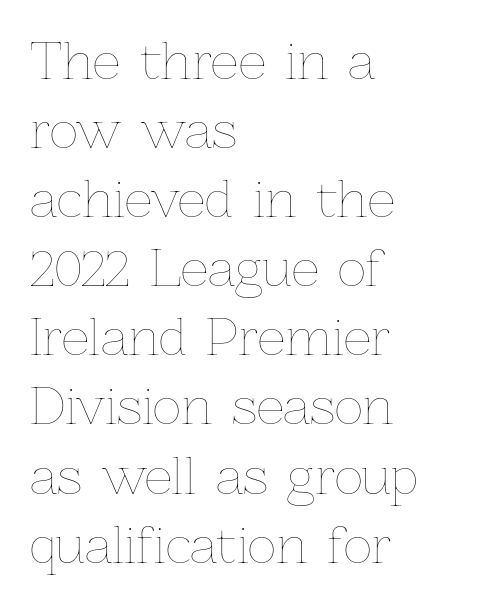
Where is the straight margin? On the left. The font is comparable to plain body text, perhaps lighter. These lines keep a tight, regular rhythm from letter to letter. Summary of vertical rhythm: regular, with standard interline spacing. Characters remain perfectly vertical along every line.
